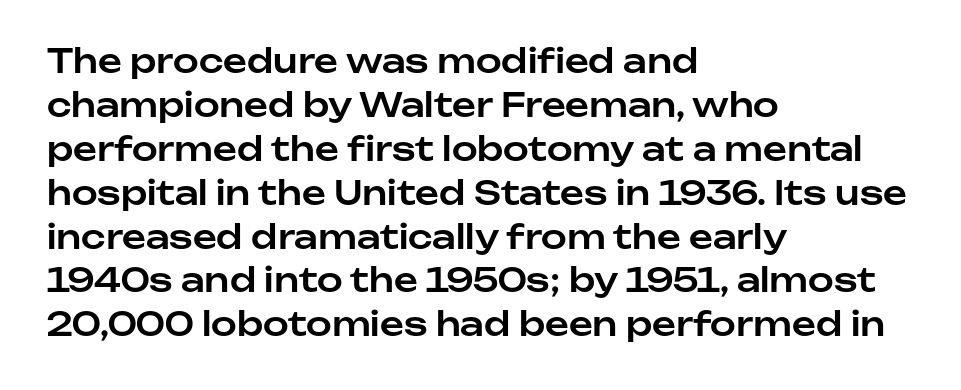
The image shows 33 px sans-serif type, upright; set left-aligned, normal line spacing (1.33x), normal letter spacing, not underlined; low stroke contrast and a medium x-height.
